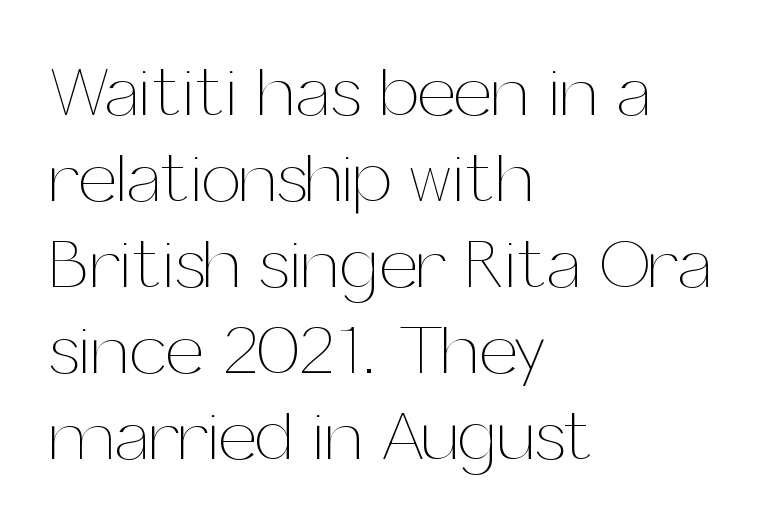
{"italic": "no", "bold": "no", "weight": "thin", "width": "normal", "stroke_contrast": "medium", "x_height": "medium", "monospaced": "no", "underline": "no", "align": "left", "line_spacing_ratio": 1.23, "letter_spacing": "normal", "letter_spacing_em": 0.0, "glyph_px": 70}
